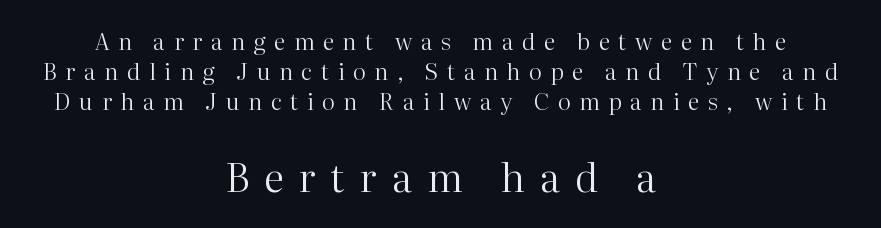
The image shows 40 px regular-weight serif type, upright; set centered, normal line spacing (1.31x), unusually wide letter spacing (+0.37 em), not underlined; the second (bottom) block is 1.74x larger; high stroke contrast and a medium x-height.
